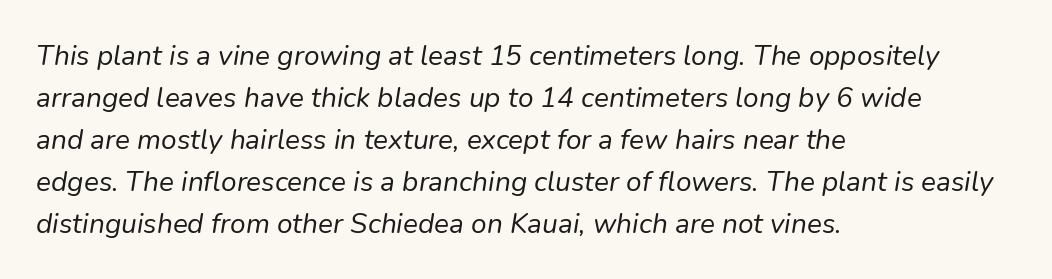
{"italic": "yes", "lean": "right", "slant_degrees": 9, "bold": "no", "weight": "regular", "width": "normal", "stroke_contrast": "low", "x_height": "medium", "monospaced": "no", "underline": "no", "align": "left", "line_spacing": "normal", "line_spacing_ratio": 1.5, "letter_spacing": "normal", "letter_spacing_em": 0.0, "glyph_px": 28}
